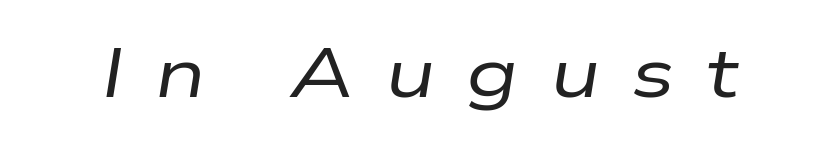
Caption: expanded tracking, letters set apart. Check under the words: just untouched page. The glyphs look as if they've been sheared to an angle. Note the varied advance widths — an 'i' is clearly narrower than an 'm'. Ink coverage per letter is moderate at most.
